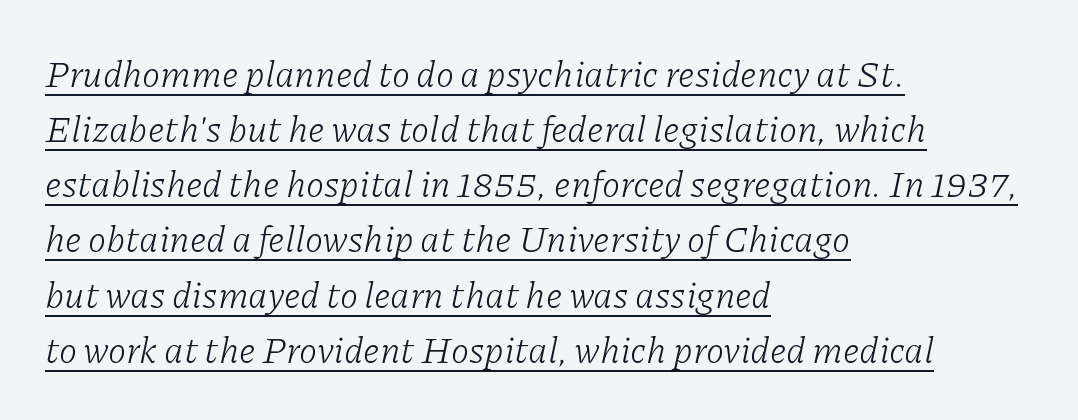
Does the leading feel generous? No, just average. Posture: slanted. Small tapered or slab feet sit at the stroke ends, so this counts as serif. Letter spacing: default. Descenders here cross a horizontal rule under the line.
